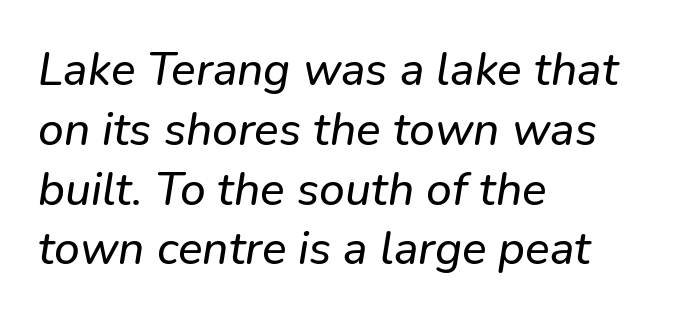
{"serif": "no", "width": "normal", "stroke_contrast": "low", "x_height": "medium", "monospaced": "no", "underline": "no", "align": "left", "line_spacing": "normal", "line_spacing_ratio": 1.3, "letter_spacing": "normal", "letter_spacing_em": 0.0, "glyph_px": 46}
